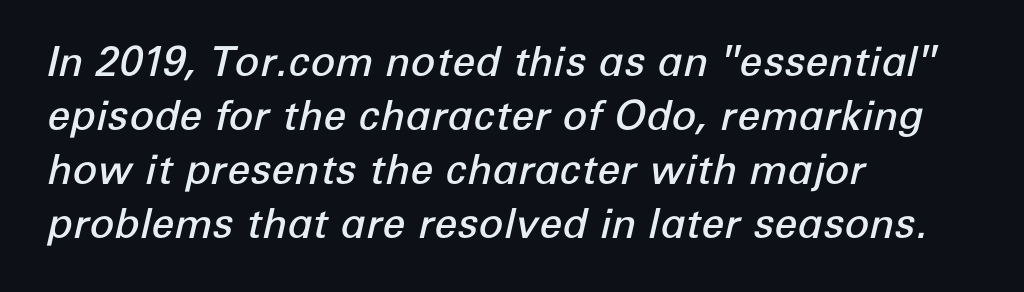
{"italic": "yes", "lean": "right", "slant_degrees": 12, "bold": "semi", "weight": "semibold", "width": "normal", "stroke_contrast": "low", "x_height": "medium", "monospaced": "no", "underline": "no", "align": "left", "line_spacing": "normal", "line_spacing_ratio": 1.32, "letter_spacing": "normal", "letter_spacing_em": 0.0, "glyph_px": 41}
